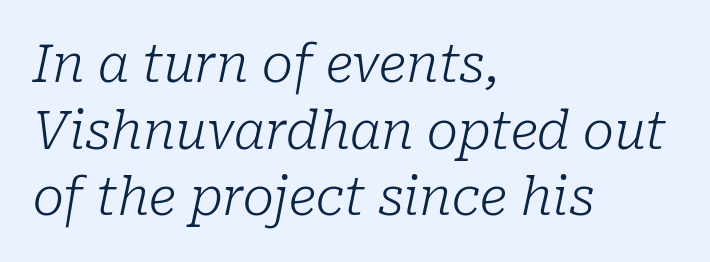
Q: Is the text bold? A: No.
Q: Is the text italic (slanted)? A: Yes, it leans right by about 10 degrees.
Q: Is the typeface a serif or a sans-serif typeface? A: Serif.
Q: Is the text underlined? A: No.
Q: How is the paragraph aligned? A: Left-aligned.
Q: Is the spacing between letters normal or unusually wide? A: Normal.
Q: Is the spacing between lines tight, normal or loose? A: Normal.
Q: Width (condensed, normal, or wide)? A: Normal.
Q: Stroke contrast? A: Low.
Q: x-height? A: Medium.
Q: Monospaced? A: No.
